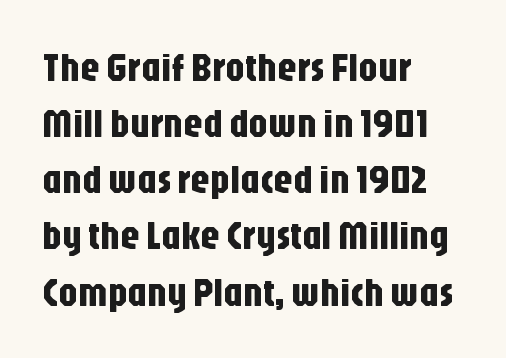
The image shows 39 px condensed sans-serif type, upright; set left-aligned, normal line spacing (1.44x), normal letter spacing, not underlined; low stroke contrast and a large x-height.
